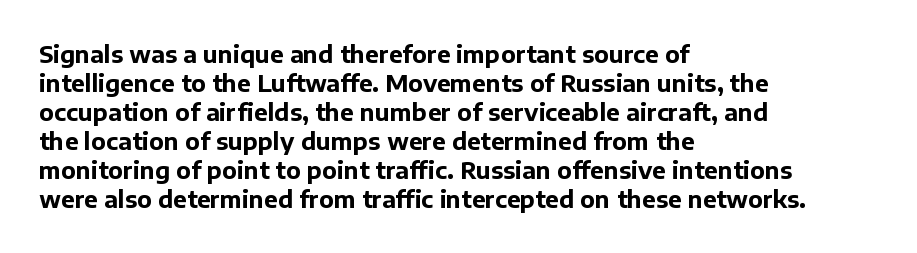
The typography opts for an upright posture over an oblique one. What weight is shown? A full bold with thick strokes. How would I describe the line gaps? Plain and ordinary. Each line starts at the same left margin while the right side varies.
